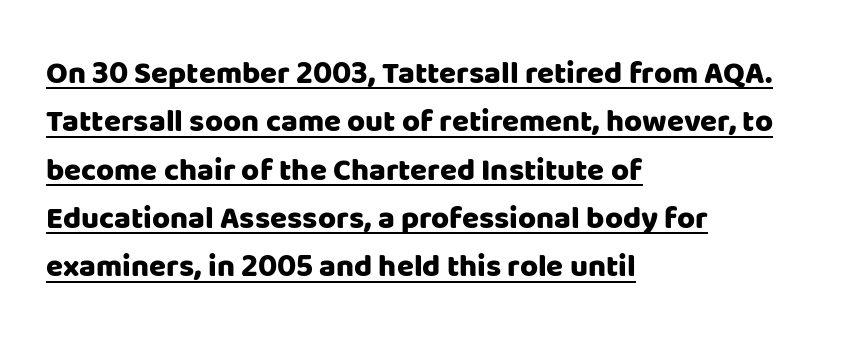
{"serif": "no", "italic": "no", "bold": "yes", "weight": "heavy", "width": "normal", "stroke_contrast": "low", "x_height": "large", "monospaced": "no", "underline": "yes", "align": "left", "line_spacing": "normal", "line_spacing_ratio": 1.56, "letter_spacing": "normal", "letter_spacing_em": 0.0, "glyph_px": 31}
